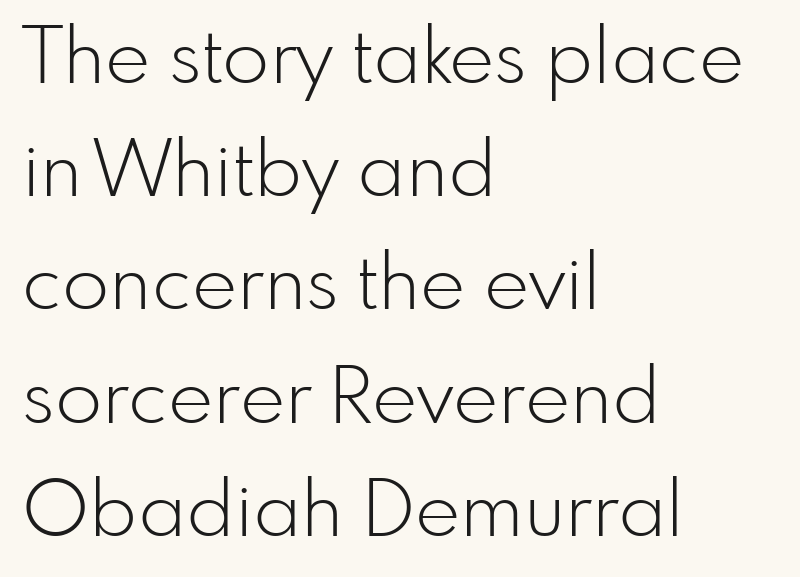
The rendering uses natural spacing where letterforms have individual widths. A classic flush-left, rag-right setting is used for this passage. Ascenders rise straight up at ninety degrees. What kind of face is this? One without serifs — a sans.
